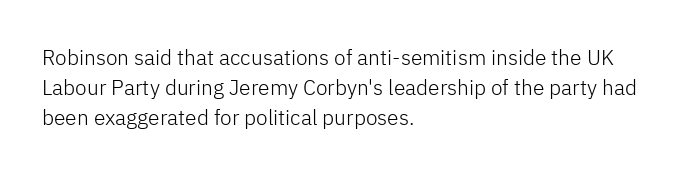
Compared with typical body copy, the letter spacing here is the same. The text block is weighted toward the left margin, trailing off unevenly rightward. The foot of each line stays bare and open. Evenly set lines give the paragraph a standard silhouette. Stroke thickness stays within the range of a standard reading face or lighter.
